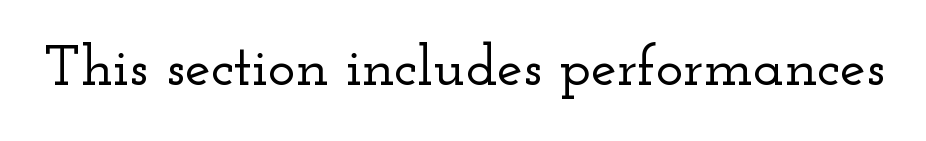
{"serif": "yes", "italic": "no", "width": "wide", "stroke_contrast": "low", "x_height": "small", "monospaced": "no", "underline": "no", "letter_spacing": "normal", "letter_spacing_em": 0.0, "glyph_px": 58}
